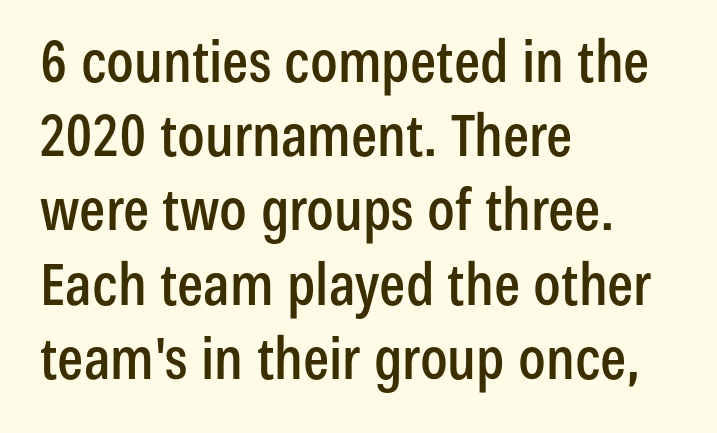
{"serif": "no", "italic": "no", "width": "condensed", "stroke_contrast": "low", "x_height": "medium", "monospaced": "no", "underline": "no", "align": "left", "line_spacing": "normal", "line_spacing_ratio": 1.28, "letter_spacing": "normal", "letter_spacing_em": 0.0, "glyph_px": 58}
